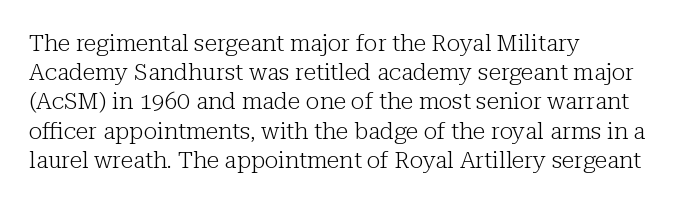
Q: Is the text bold? A: No.
Q: Is the text italic (slanted)? A: No, it is upright.
Q: Is the text underlined? A: No.
Q: How is the paragraph aligned? A: Left-aligned.
Q: Is the spacing between letters normal or unusually wide? A: Normal.
Q: Is the spacing between lines tight, normal or loose? A: Normal.
